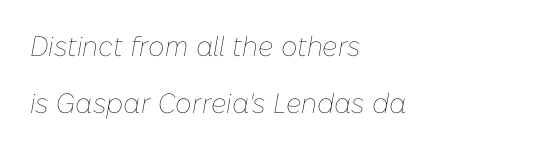
{"italic": "yes", "lean": "right", "slant_degrees": 10, "bold": "no", "weight": "thin", "width": "normal", "stroke_contrast": "low", "x_height": "medium", "monospaced": "no", "underline": "no", "align": "left", "line_spacing": "loose", "line_spacing_ratio": 2.02, "letter_spacing": "normal", "letter_spacing_em": 0.0, "glyph_px": 28}
